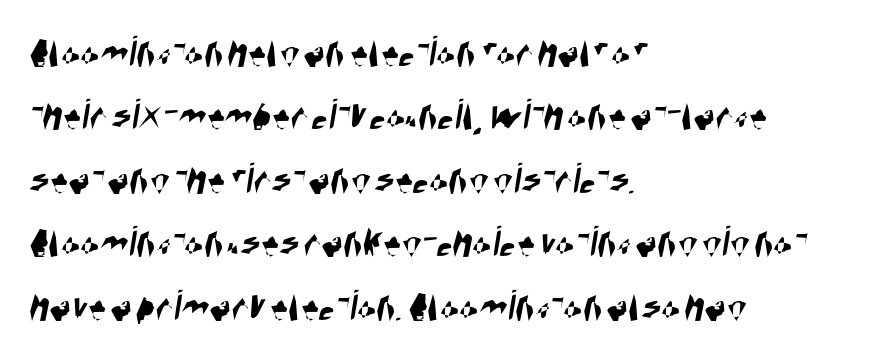
{"serif": "no", "width": "condensed", "stroke_contrast": "high", "x_height": "large", "monospaced": "no", "underline": "no", "align": "left", "line_spacing": "normal", "line_spacing_ratio": 1.41, "letter_spacing": "normal", "letter_spacing_em": 0.0, "glyph_px": 45}
